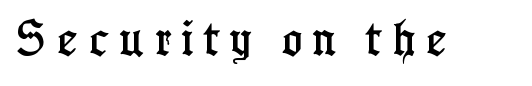
The image shows 38 px condensed serif type, upright; set unusually wide letter spacing (+0.28 em), not underlined; low stroke contrast and a medium x-height.
